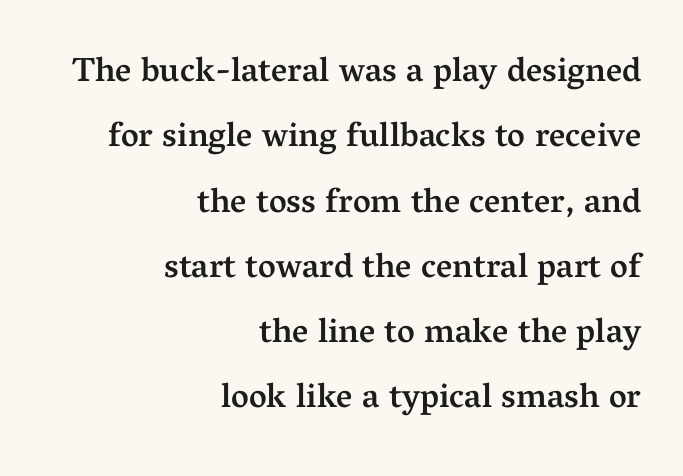
Q: Is the text bold? A: Semi-bold.
Q: Is the text italic (slanted)? A: No, it is upright.
Q: Is the typeface a serif or a sans-serif typeface? A: Serif.
Q: Is the text underlined? A: No.
Q: How is the paragraph aligned? A: Right-aligned.
Q: Is the spacing between letters normal or unusually wide? A: Normal.
Q: Is the spacing between lines tight, normal or loose? A: Loose.
Q: Width (condensed, normal, or wide)? A: Normal.
Q: Stroke contrast? A: Medium.
Q: x-height? A: Medium.
Q: Monospaced? A: No.
